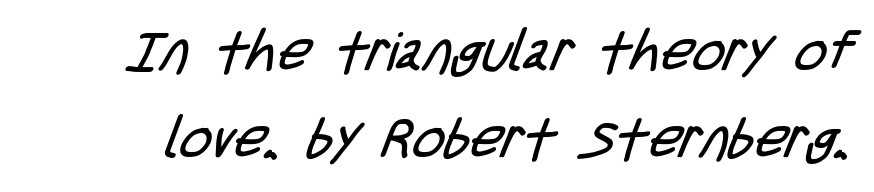
The image shows 55 px regular-weight, condensed sans-serif type; set normal line spacing (1.58x), normal letter spacing, not underlined; low stroke contrast and a large x-height.
